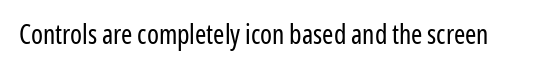
{"italic": "no", "bold": "no", "underline": "no", "letter_spacing": "normal", "letter_spacing_em": 0.0, "glyph_px": 27}
